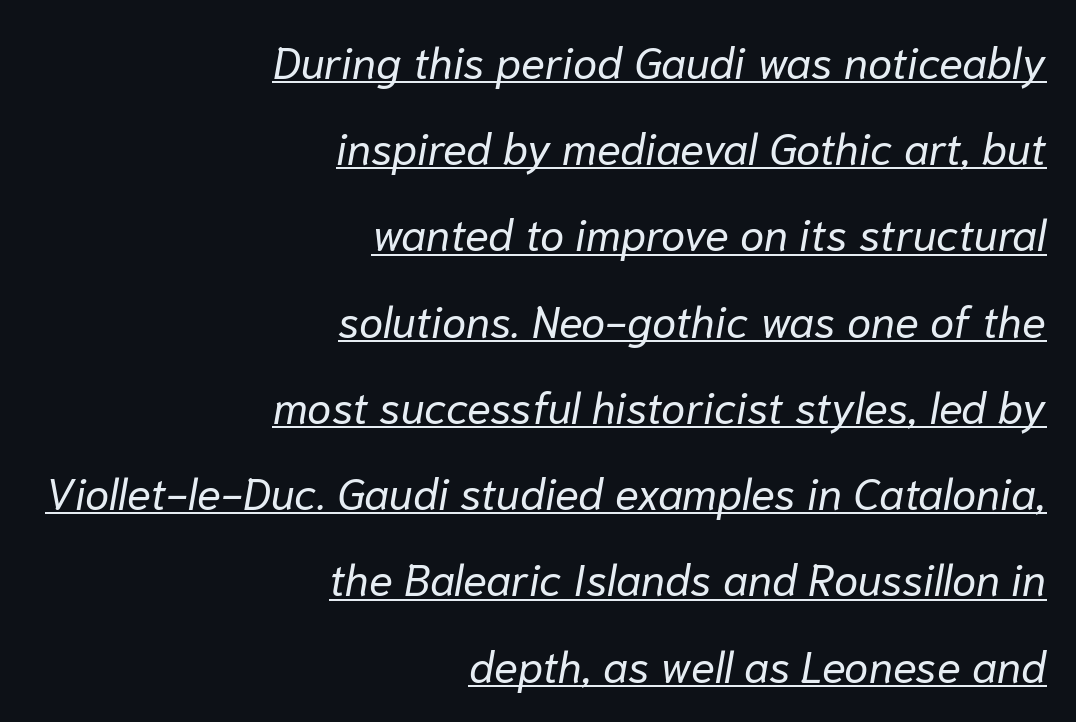
Q: Is the text bold? A: No.
Q: Is the text italic (slanted)? A: Yes, it leans right by about 10 degrees.
Q: Is the text underlined? A: Yes.
Q: How is the paragraph aligned? A: Right-aligned.
Q: Is the spacing between letters normal or unusually wide? A: Normal.
Q: Is the spacing between lines tight, normal or loose? A: Loose.
Q: Width (condensed, normal, or wide)? A: Normal.
Q: Stroke contrast? A: Low.
Q: x-height? A: Medium.
Q: Monospaced? A: No.
